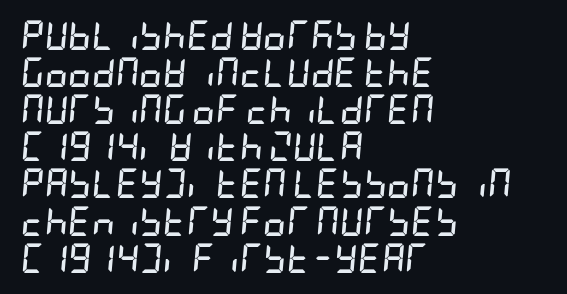
Q: Is the text bold? A: Yes.
Q: Is the text italic (slanted)? A: Yes, it leans right by about 5 degrees.
Q: Is the text underlined? A: No.
Q: How is the paragraph aligned? A: Left-aligned.
Q: Is the spacing between letters normal or unusually wide? A: Normal.
Q: Is the spacing between lines tight, normal or loose? A: Normal.
Q: Width (condensed, normal, or wide)? A: Condensed.
Q: Stroke contrast? A: Low.
Q: x-height? A: Large.
